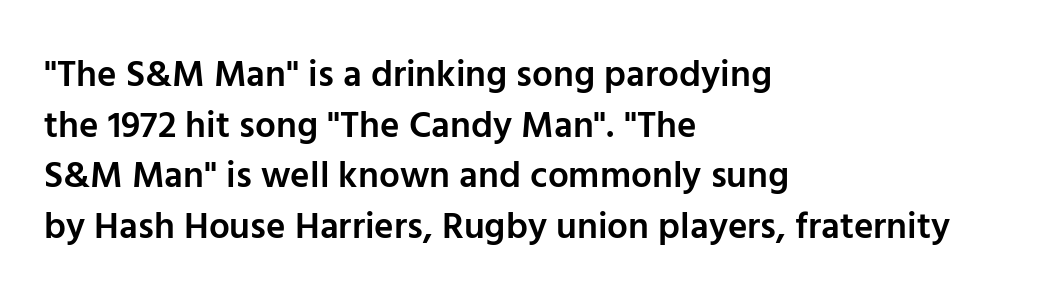
The space directly below the letters is spotless. You can tell it's not italic because the verticals are truly vertical. Note: no serifs on the glyphs. The setting favours the left margin, as ordinary paragraphs usually do.
